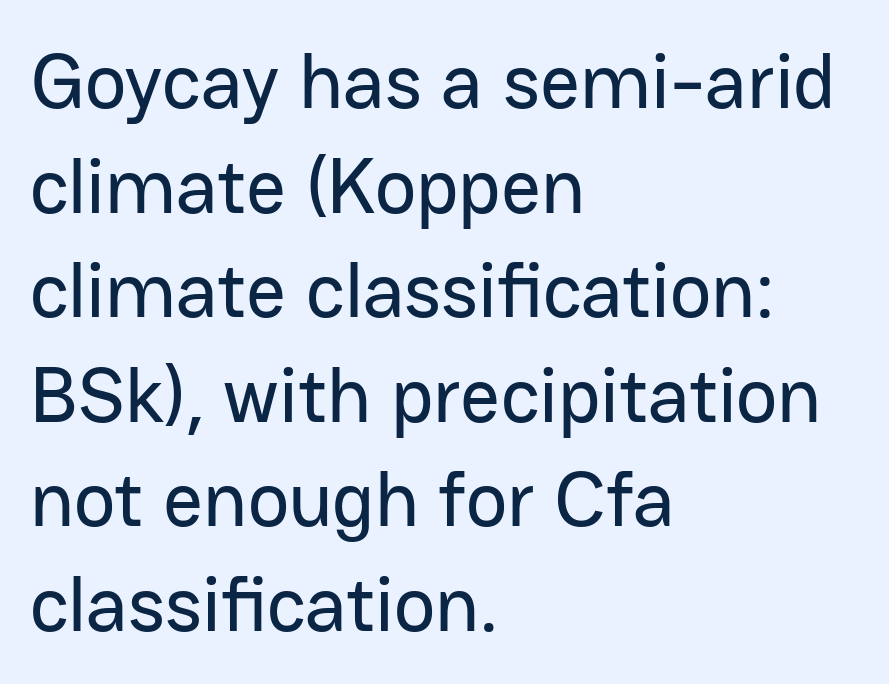
The image shows 78 px sans-serif type, upright; set left-aligned, normal line spacing (1.34x), normal letter spacing, not underlined; low stroke contrast and a medium x-height.
